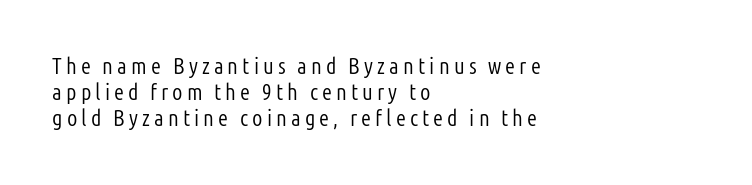
Q: Is the text bold? A: No.
Q: Is the text italic (slanted)? A: No, it is upright.
Q: Is the text underlined? A: No.
Q: How is the paragraph aligned? A: Left-aligned.
Q: Is the spacing between lines tight, normal or loose? A: Tight.
